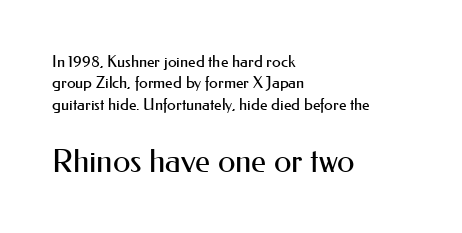
{"serif": "no", "italic": "no", "bold": "no", "weight": "regular", "width": "normal", "stroke_contrast": "medium", "x_height": "small", "monospaced": "no", "underline": "no", "align": "left", "line_spacing": "normal", "line_spacing_ratio": 1.34, "letter_spacing": "normal", "letter_spacing_em": 0.0, "larger_block": "second", "size_ratio": 2.0, "glyph_px": 32}
